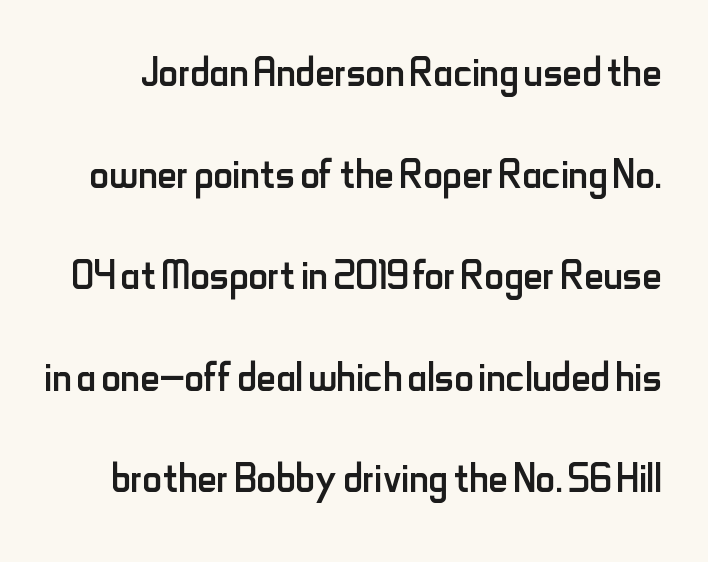
{"serif": "no", "italic": "no", "bold": "no", "weight": "regular", "width": "condensed", "stroke_contrast": "low", "x_height": "small", "monospaced": "no", "underline": "no", "line_spacing_ratio": 1.88, "letter_spacing": "normal", "letter_spacing_em": 0.0, "glyph_px": 54}
